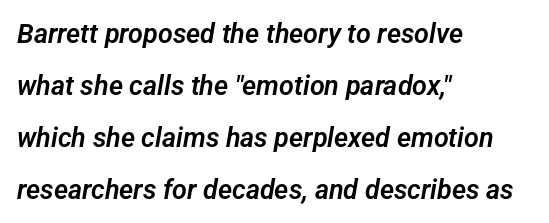
{"underline": "no", "align": "left", "line_spacing": "loose", "line_spacing_ratio": 1.92, "letter_spacing": "normal", "letter_spacing_em": 0.0, "glyph_px": 27}
